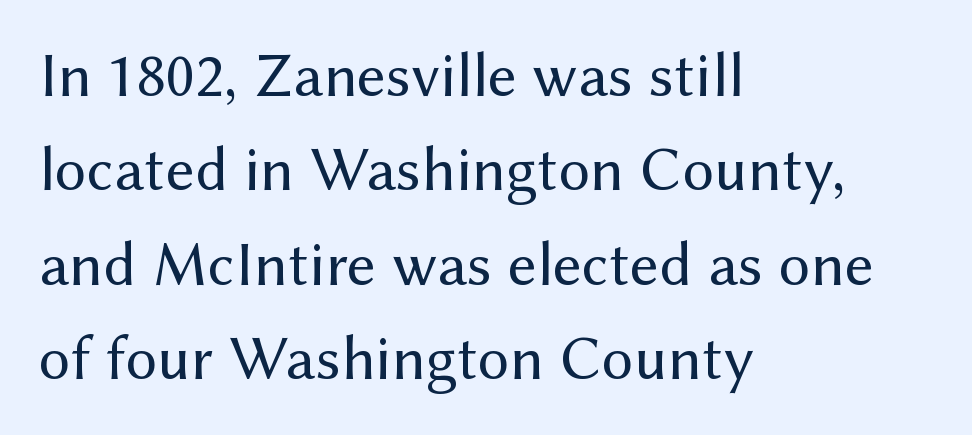
{"serif": "no", "italic": "no", "bold": "no", "weight": "regular", "width": "normal", "stroke_contrast": "medium", "x_height": "medium", "monospaced": "no", "underline": "no", "align": "left", "line_spacing": "normal", "line_spacing_ratio": 1.5, "letter_spacing": "normal", "letter_spacing_em": 0.0, "glyph_px": 63}
